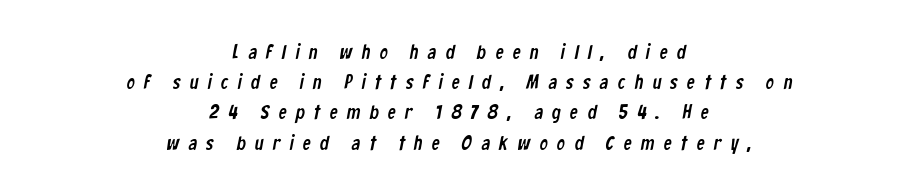
The image shows 20 px text type; set centered, normal line spacing (1.51x), unusually wide letter spacing (+0.47 em), not underlined.
